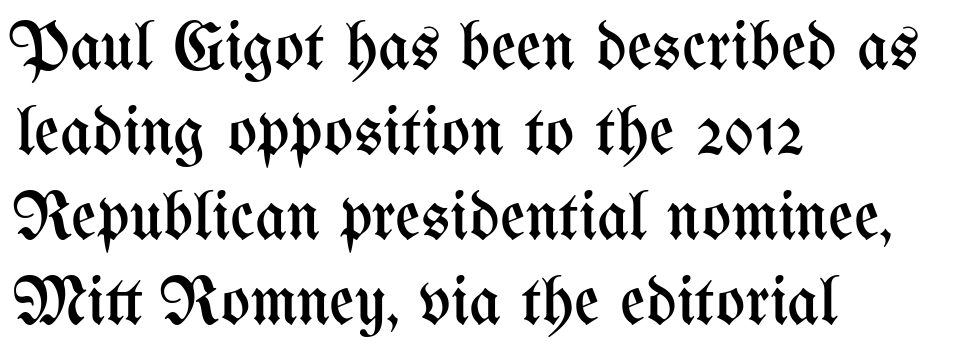
Q: Is the text bold? A: No.
Q: Is the text italic (slanted)? A: No, it is upright.
Q: Is the text underlined? A: No.
Q: How is the paragraph aligned? A: Left-aligned.
Q: Is the spacing between letters normal or unusually wide? A: Normal.
Q: Width (condensed, normal, or wide)? A: Condensed.
Q: Stroke contrast? A: Medium.
Q: x-height? A: Medium.
Q: Monospaced? A: No.
